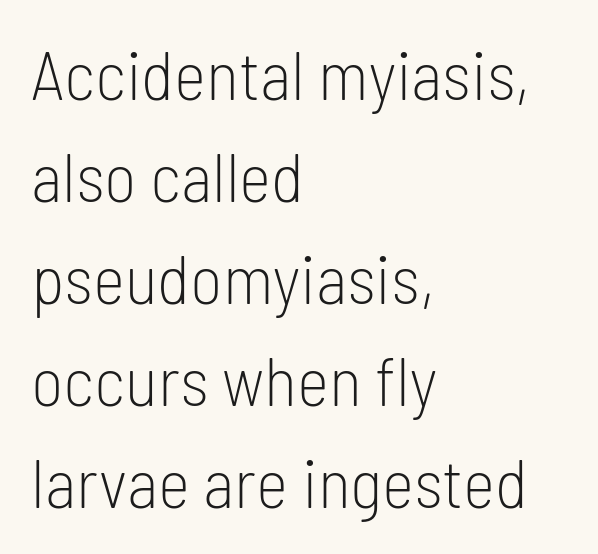
{"serif": "no", "italic": "no", "bold": "no", "weight": "light", "width": "condensed", "stroke_contrast": "low", "x_height": "medium", "monospaced": "no", "underline": "no", "align": "left", "line_spacing": "normal", "line_spacing_ratio": 1.48, "letter_spacing": "normal", "letter_spacing_em": 0.0, "glyph_px": 69}
